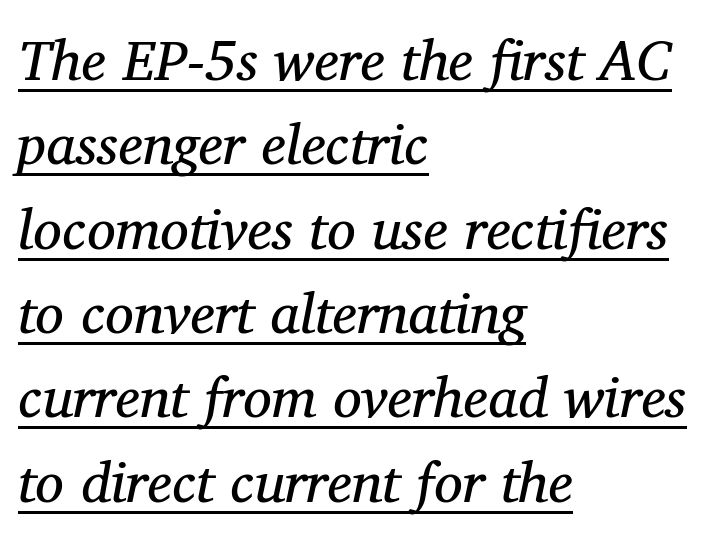
Students, observe: this is what conventionally led text looks like. The words here are underlined. Look at the tracking — it's just the regular setting, nothing added. These lines are rendered in a variable-pitch font. Does the type have serifs? Yes, each stem ends in a small foot.
